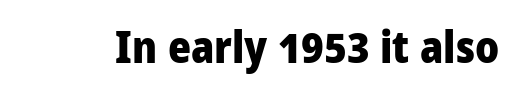
{"serif": "no", "italic": "no", "bold": "yes", "weight": "heavy", "width": "normal", "stroke_contrast": "low", "x_height": "medium", "monospaced": "no", "underline": "no", "letter_spacing": "normal", "letter_spacing_em": 0.0, "glyph_px": 44}
